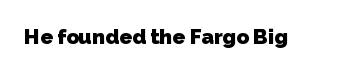
Q: Is the text bold? A: Yes.
Q: Is the text underlined? A: No.
Q: Is the spacing between letters normal or unusually wide? A: Normal.
